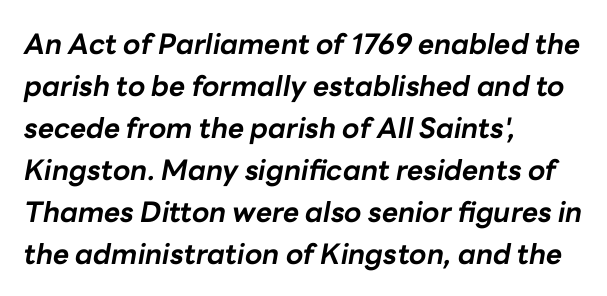
Only glyphs here, with clear space below each row. Each new line begins a customary step beneath the previous one. Words appear dense and cohesive because spacing is normal. Every character sits at an angle, as italics do.
